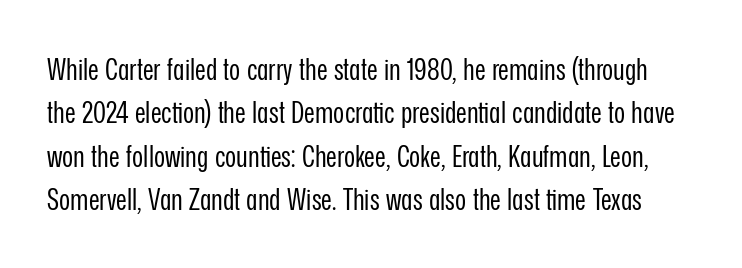
Q: Is the text bold? A: No.
Q: Is the text italic (slanted)? A: No, it is upright.
Q: Is the typeface a serif or a sans-serif typeface? A: Sans-serif.
Q: Is the text underlined? A: No.
Q: Is the spacing between letters normal or unusually wide? A: Normal.
Q: Is the spacing between lines tight, normal or loose? A: Normal.
Q: Width (condensed, normal, or wide)? A: Condensed.
Q: Stroke contrast? A: Low.
Q: x-height? A: Medium.
Q: Monospaced? A: No.
